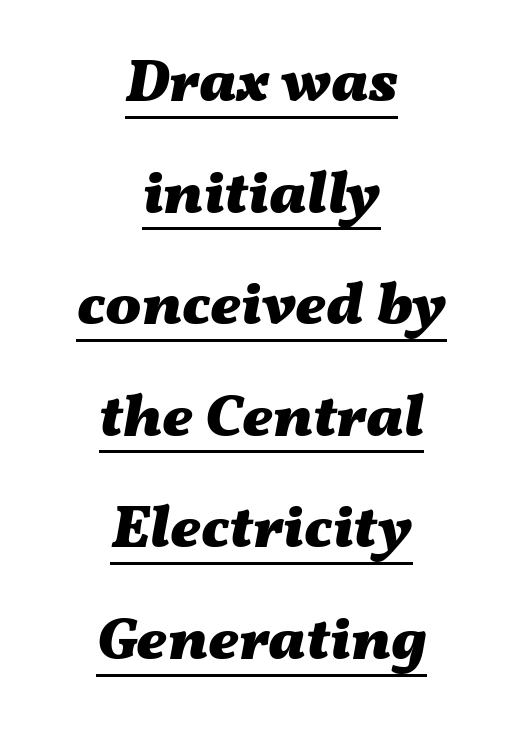
Q: Is the text bold? A: Yes.
Q: Is the text italic (slanted)? A: Yes, it leans right by about 11 degrees.
Q: Is the text underlined? A: Yes.
Q: How is the paragraph aligned? A: Centered.
Q: Is the spacing between letters normal or unusually wide? A: Normal.
Q: Width (condensed, normal, or wide)? A: Wide.
Q: Stroke contrast? A: Medium.
Q: x-height? A: Medium.
Q: Monospaced? A: No.
